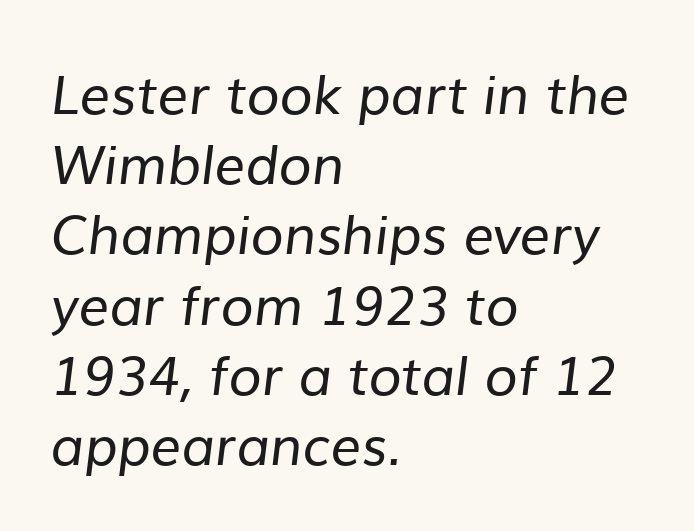
The image shows 54 px regular-weight sans-serif type; set left-aligned, normal line spacing (1.3x), normal letter spacing, not underlined; low stroke contrast and a medium x-height.
